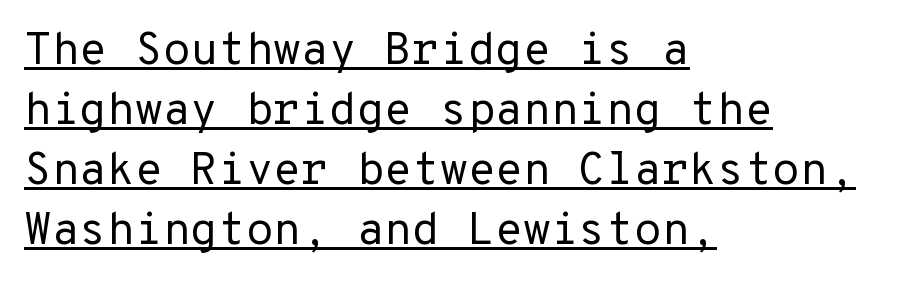
{"serif": "no", "italic": "no", "bold": "no", "weight": "regular", "width": "normal", "stroke_contrast": "low", "x_height": "medium", "monospaced": "yes", "underline": "yes", "align": "left", "line_spacing": "normal", "line_spacing_ratio": 1.33, "letter_spacing": "normal", "letter_spacing_em": 0.0, "glyph_px": 45}
